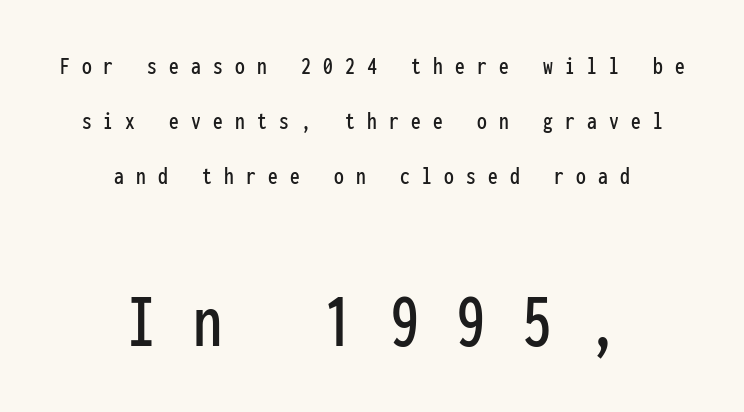
{"serif": "no", "italic": "no", "width": "condensed", "stroke_contrast": "low", "x_height": "medium", "monospaced": "yes", "underline": "no", "align": "center", "line_spacing": "loose", "line_spacing_ratio": 2.12, "letter_spacing": "wide", "letter_spacing_em": 0.47, "larger_block": "second", "size_ratio": 3.0, "glyph_px": 78}
